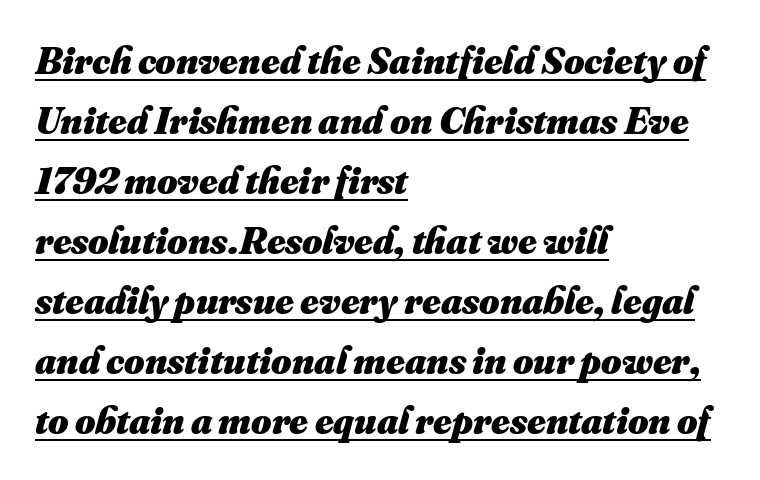
{"bold": "yes", "weight": "heavy", "width": "normal", "stroke_contrast": "medium", "x_height": "small", "monospaced": "no", "underline": "yes", "align": "left", "line_spacing": "normal", "line_spacing_ratio": 1.54, "letter_spacing": "normal", "letter_spacing_em": 0.0, "glyph_px": 39}
